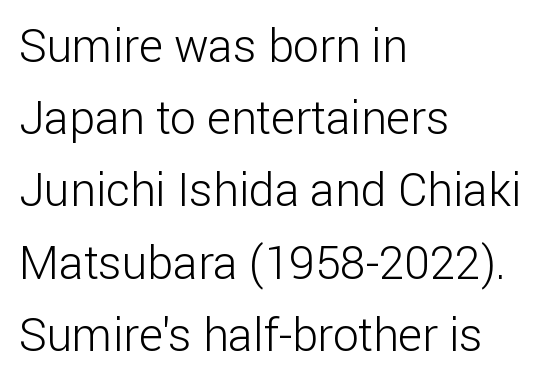
The image shows 46 px light sans-serif type, upright; set left-aligned, normal line spacing (1.57x), normal letter spacing, not underlined; low stroke contrast and a medium x-height.
